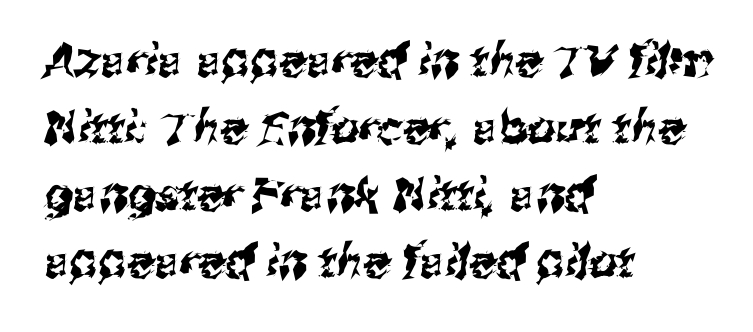
{"serif": "no", "width": "normal", "stroke_contrast": "medium", "x_height": "medium", "monospaced": "no", "underline": "no", "align": "left", "line_spacing": "normal", "line_spacing_ratio": 1.49, "letter_spacing": "normal", "letter_spacing_em": 0.0, "glyph_px": 45}
